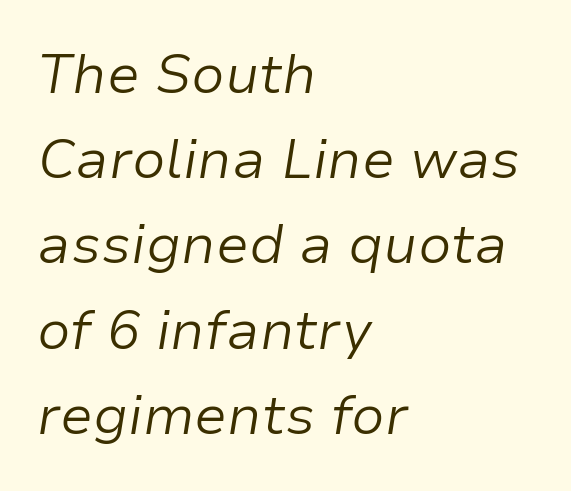
Look at the tracking — it's just the regular setting, nothing added. If you drew a line through each stem, it would be angled. Rule under the text: the space is simply empty. The characters are drawn with everyday or finer stroke widths. Evenly set lines give the paragraph a standard silhouette.
